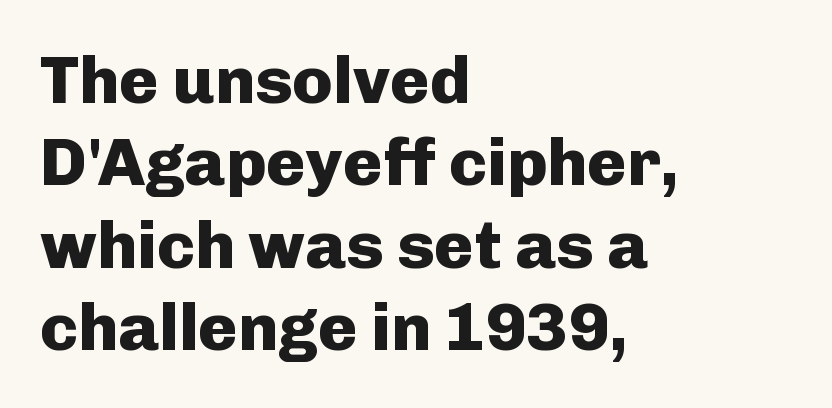
Q: Is the text bold? A: Yes.
Q: Is the text italic (slanted)? A: No, it is upright.
Q: Is the typeface a serif or a sans-serif typeface? A: Sans-serif.
Q: Is the text underlined? A: No.
Q: How is the paragraph aligned? A: Left-aligned.
Q: Is the spacing between letters normal or unusually wide? A: Normal.
Q: Width (condensed, normal, or wide)? A: Normal.
Q: Stroke contrast? A: Low.
Q: x-height? A: Medium.
Q: Monospaced? A: No.
